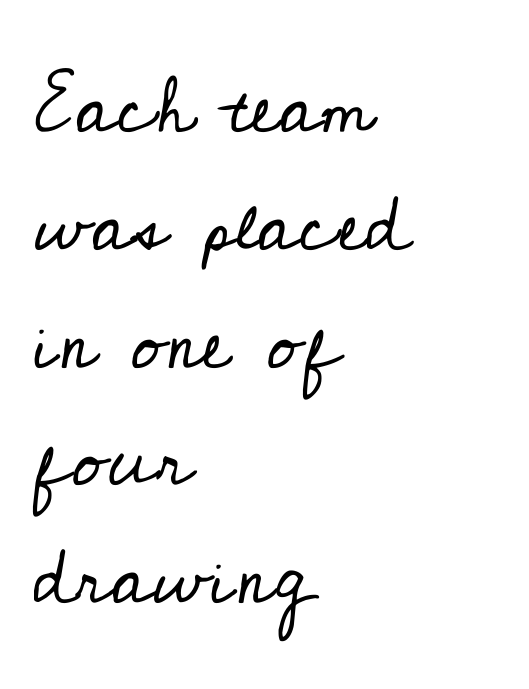
The gap between lines stays unmarked. The horizontal fit of the characters is conventional and even. The cut favours lightness, reaching ordinary text weight at its darkest. The rendering uses natural spacing where letterforms have individual widths.
